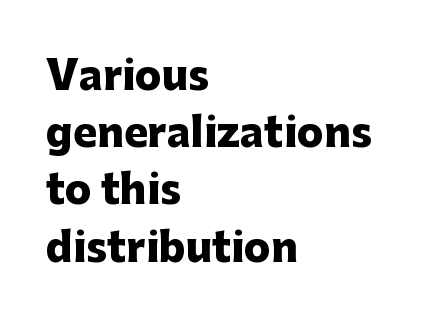
The face used here is proportionally spaced, like ordinary book or web type. I'd describe the lettering as bold — thick and assertive. Has an underline been added? It has not. Rows of type keep a routine distance in the vertical direction. Observe the absence of serifs on each vertical stroke in this sample. Reading down the block, your eye returns to a fixed left position each line.
